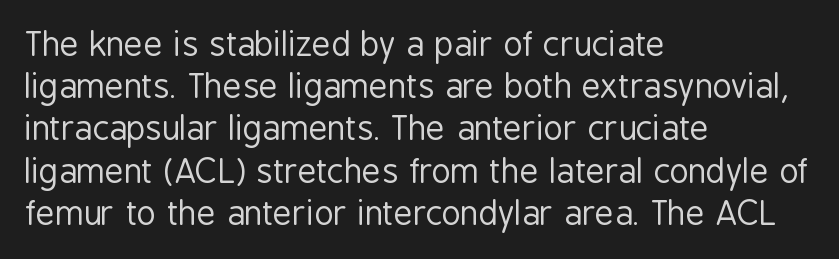
Q: Is the text bold? A: No.
Q: Is the text italic (slanted)? A: No, it is upright.
Q: Is the typeface a serif or a sans-serif typeface? A: Sans-serif.
Q: Is the text underlined? A: No.
Q: How is the paragraph aligned? A: Left-aligned.
Q: Is the spacing between letters normal or unusually wide? A: Normal.
Q: Is the spacing between lines tight, normal or loose? A: Normal.
Q: Width (condensed, normal, or wide)? A: Condensed.
Q: Stroke contrast? A: Low.
Q: x-height? A: Medium.
Q: Monospaced? A: No.
